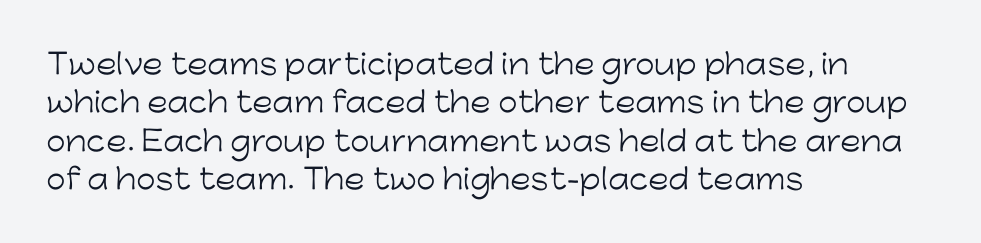
Q: Is the text bold? A: No.
Q: Is the text italic (slanted)? A: No, it is upright.
Q: Is the typeface a serif or a sans-serif typeface? A: Sans-serif.
Q: Is the text underlined? A: No.
Q: How is the paragraph aligned? A: Left-aligned.
Q: Is the spacing between letters normal or unusually wide? A: Normal.
Q: Is the spacing between lines tight, normal or loose? A: Normal.
Q: Width (condensed, normal, or wide)? A: Normal.
Q: Stroke contrast? A: Low.
Q: x-height? A: Medium.
Q: Monospaced? A: No.
